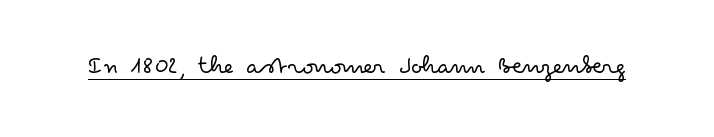
Q: Is the text bold? A: No.
Q: Is the text italic (slanted)? A: No, it is upright.
Q: Is the text underlined? A: Yes.
Q: Is the spacing between letters normal or unusually wide? A: Normal.
